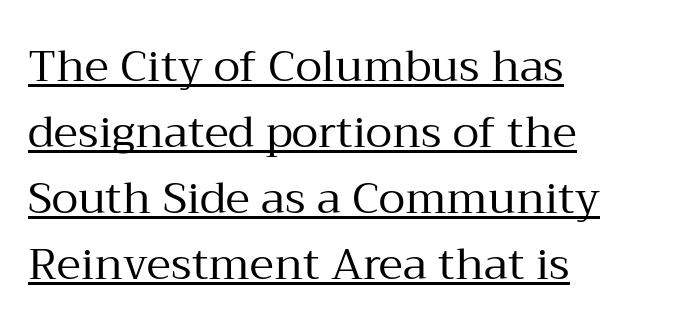
The image shows 44 px regular-weight serif type, upright; set left-aligned, normal line spacing (1.5x), normal letter spacing, underlined; medium stroke contrast and a medium x-height.
